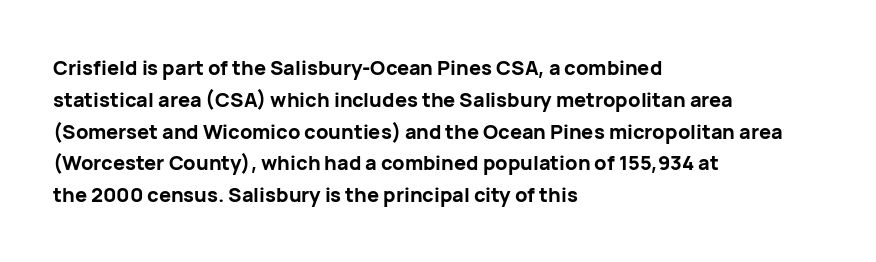
The image shows 20 px bold type, upright; set left-aligned, normal line spacing (1.59x), normal letter spacing, not underlined.
